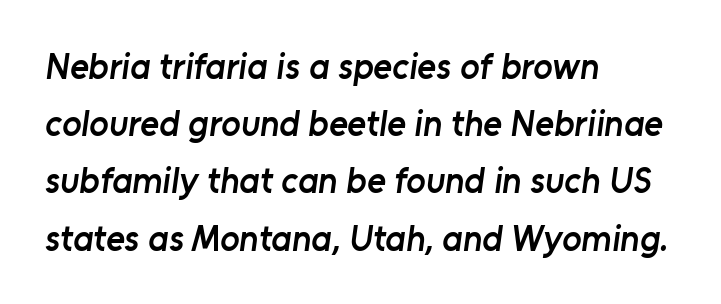
Q: Is the text bold? A: Semi-bold.
Q: Is the typeface a serif or a sans-serif typeface? A: Sans-serif.
Q: Is the text underlined? A: No.
Q: How is the paragraph aligned? A: Left-aligned.
Q: Is the spacing between letters normal or unusually wide? A: Normal.
Q: Is the spacing between lines tight, normal or loose? A: Normal.
Q: Width (condensed, normal, or wide)? A: Normal.
Q: Stroke contrast? A: Low.
Q: x-height? A: Medium.
Q: Monospaced? A: No.
